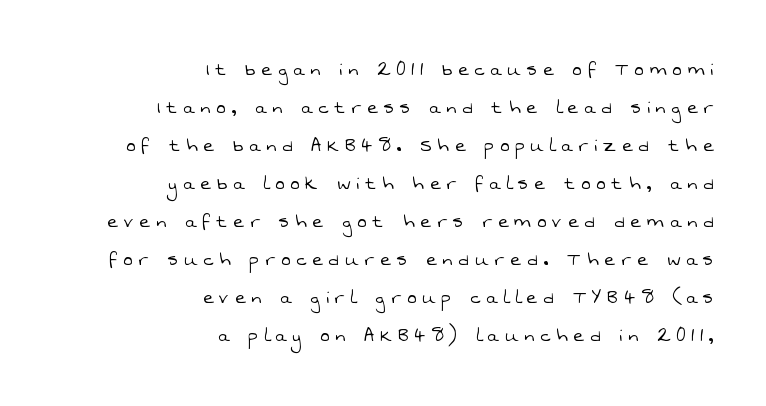
The words here are not underlined. Visually the block forms a straight wall on the right and a jagged coastline on the left. Each stroke keeps to a modest, everyday thickness or less. Characters follow at a spacing far wider than the type designer built in.
